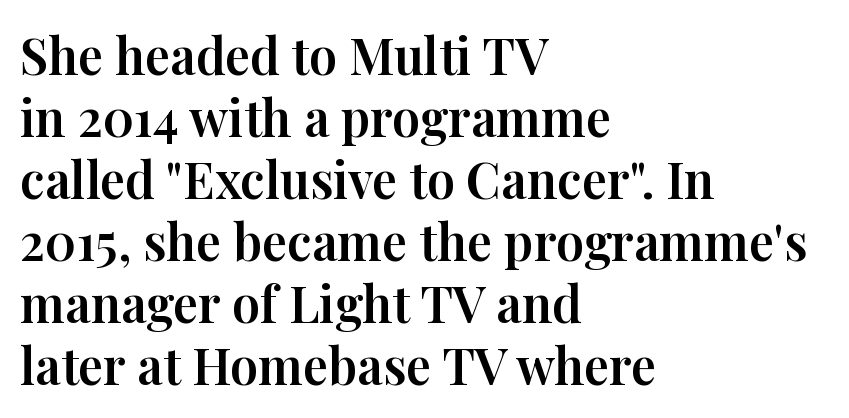
Q: Is the text italic (slanted)? A: No, it is upright.
Q: Is the typeface a serif or a sans-serif typeface? A: Serif.
Q: Is the text underlined? A: No.
Q: How is the paragraph aligned? A: Left-aligned.
Q: Is the spacing between letters normal or unusually wide? A: Normal.
Q: Width (condensed, normal, or wide)? A: Normal.
Q: Stroke contrast? A: High.
Q: x-height? A: Medium.
Q: Monospaced? A: No.
